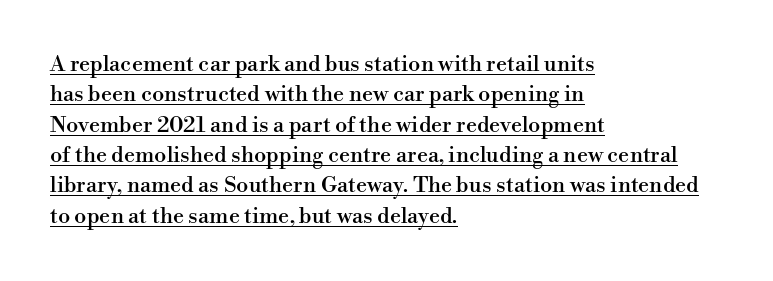
{"italic": "no", "underline": "yes", "align": "left", "line_spacing": "normal", "line_spacing_ratio": 1.38, "letter_spacing": "normal", "letter_spacing_em": 0.0, "glyph_px": 22}
